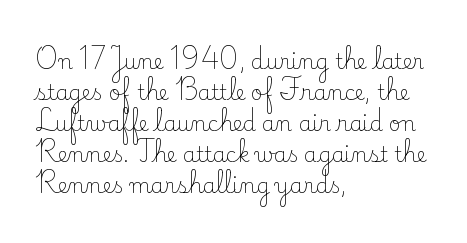
The image shows 21 px text type, upright; set left-aligned, normal line spacing (1.48x), normal letter spacing, not underlined.
